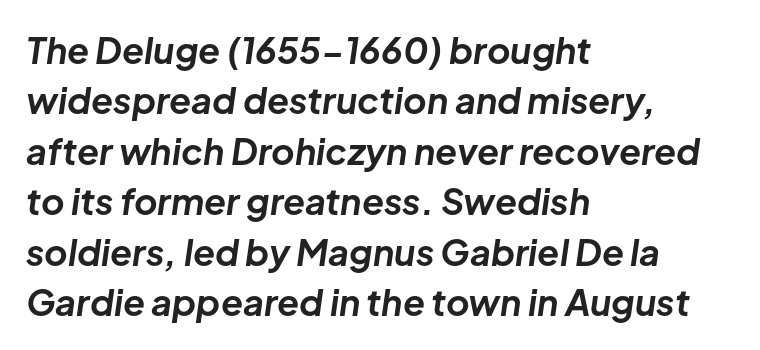
Q: Is the text bold? A: Yes.
Q: Is the text italic (slanted)? A: Yes, it leans right by about 8 degrees.
Q: Is the text underlined? A: No.
Q: How is the paragraph aligned? A: Left-aligned.
Q: Is the spacing between letters normal or unusually wide? A: Normal.
Q: Is the spacing between lines tight, normal or loose? A: Normal.
Q: Width (condensed, normal, or wide)? A: Normal.
Q: Stroke contrast? A: Low.
Q: x-height? A: Medium.
Q: Monospaced? A: No.
